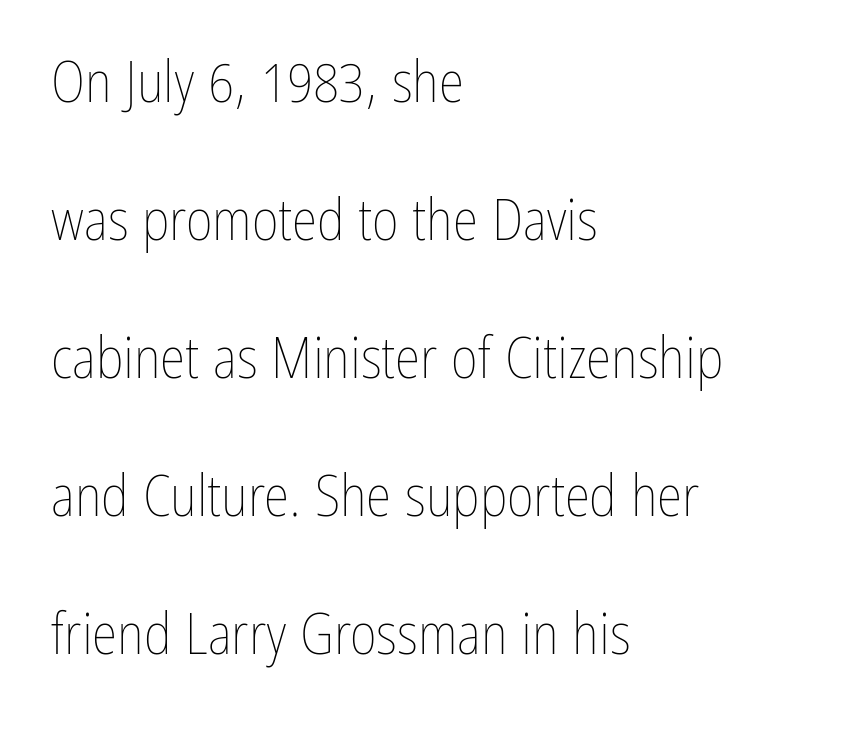
The image shows 58 px thin, condensed type, upright; set left-aligned, loose line spacing (2.38x), normal letter spacing, not underlined; low stroke contrast and a medium x-height.
